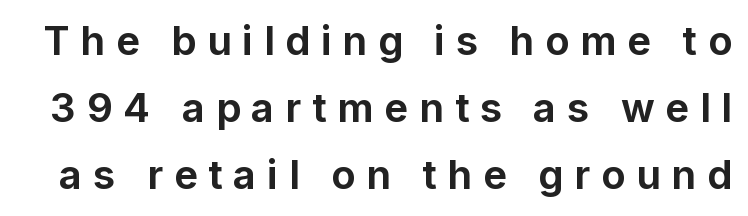
{"serif": "no", "italic": "no", "bold": "yes", "weight": "bold", "width": "normal", "stroke_contrast": "low", "x_height": "medium", "monospaced": "no", "underline": "no", "line_spacing": "normal", "line_spacing_ratio": 1.68, "letter_spacing": "wide", "letter_spacing_em": 0.27, "glyph_px": 40}
